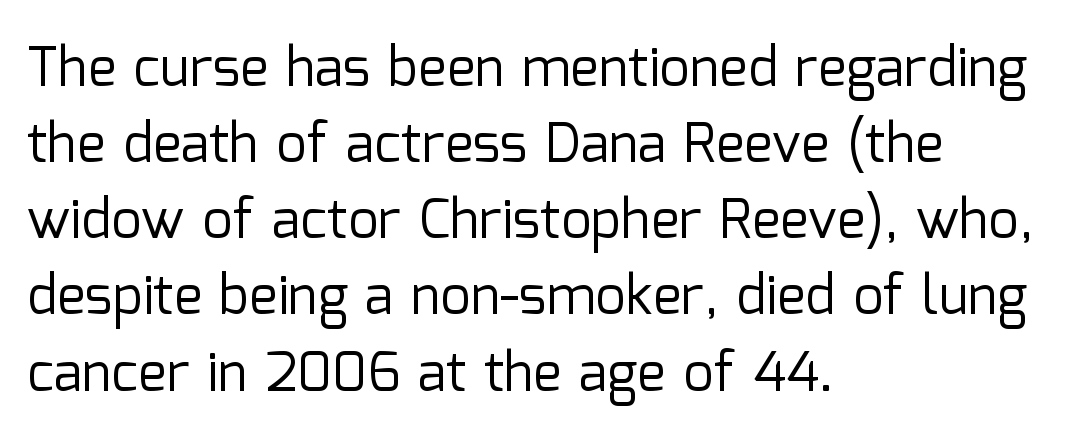
The image shows 54 px regular-weight sans-serif type, upright; set left-aligned, normal line spacing (1.41x), normal letter spacing, not underlined; low stroke contrast and a medium x-height.
